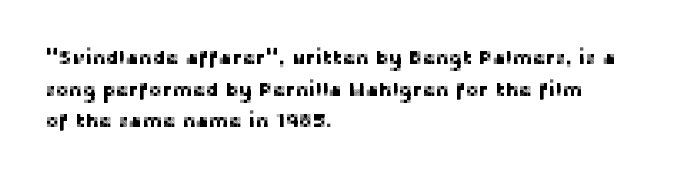
The image shows 20 px text type, upright; set left-aligned, normal line spacing (1.58x), normal letter spacing, not underlined.
